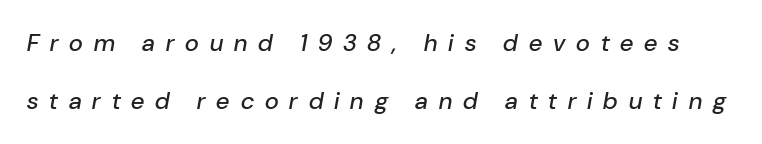
The image shows 24 px text type, italic (leaning right); set loose line spacing (2.41x), unusually wide letter spacing (+0.46 em), not underlined.
